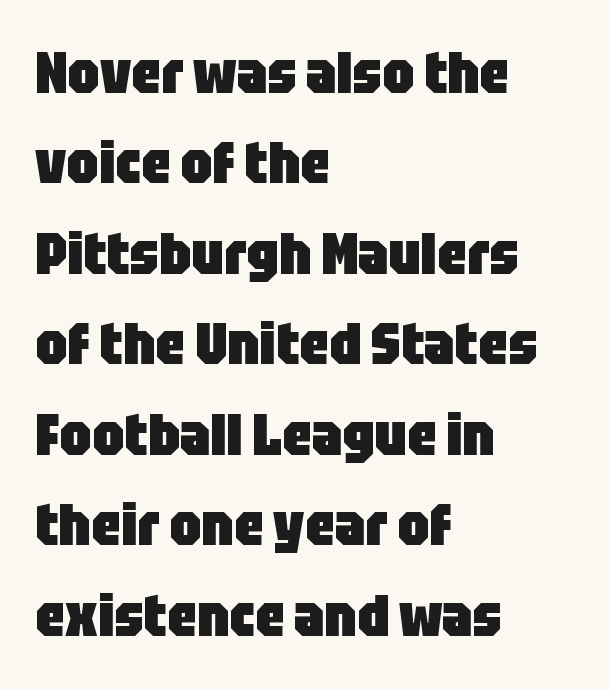
Q: Is the text bold? A: Yes.
Q: Is the text italic (slanted)? A: No, it is upright.
Q: Is the typeface a serif or a sans-serif typeface? A: Sans-serif.
Q: Is the text underlined? A: No.
Q: How is the paragraph aligned? A: Left-aligned.
Q: Is the spacing between letters normal or unusually wide? A: Normal.
Q: Is the spacing between lines tight, normal or loose? A: Normal.
Q: Width (condensed, normal, or wide)? A: Condensed.
Q: Stroke contrast? A: Low.
Q: x-height? A: Large.
Q: Monospaced? A: No.
